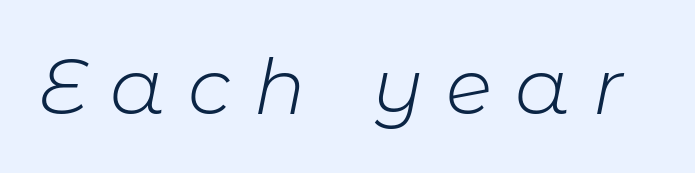
{"italic": "yes", "lean": "right", "slant_degrees": 11, "bold": "no", "weight": "light", "width": "normal", "stroke_contrast": "low", "x_height": "medium", "monospaced": "no", "underline": "no", "letter_spacing": "wide", "letter_spacing_em": 0.3, "glyph_px": 77}
